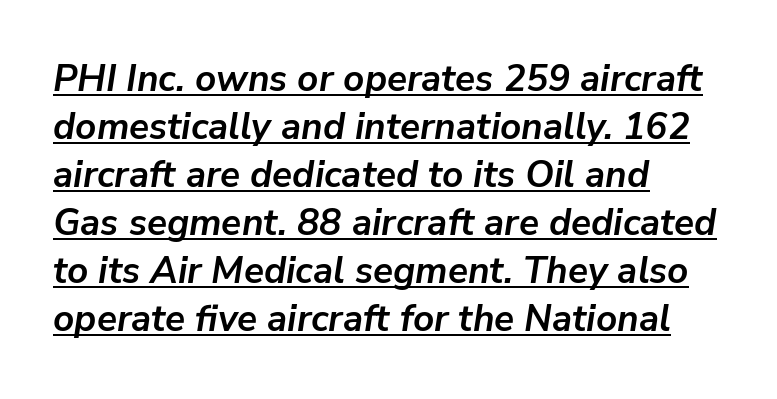
{"italic": "yes", "lean": "right", "slant_degrees": 9, "bold": "yes", "weight": "semibold", "width": "normal", "stroke_contrast": "low", "x_height": "medium", "monospaced": "no", "underline": "yes", "align": "left", "line_spacing": "normal", "line_spacing_ratio": 1.3, "letter_spacing": "normal", "letter_spacing_em": 0.0, "glyph_px": 37}
